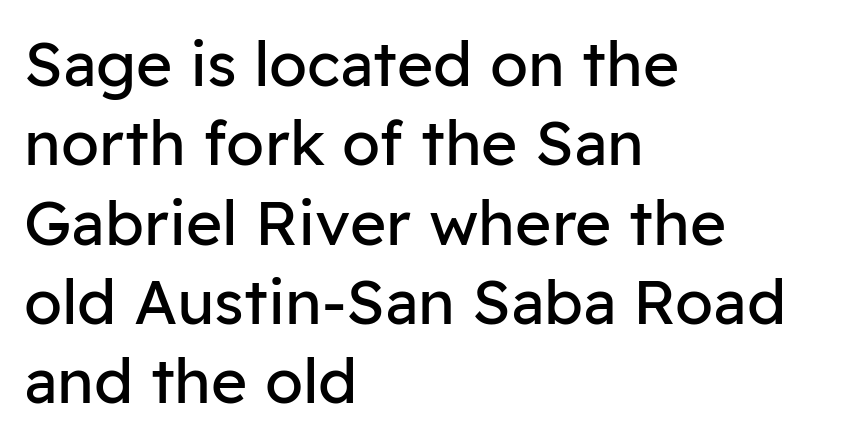
The image shows 62 px regular-weight sans-serif type, upright; set left-aligned, normal line spacing (1.28x), normal letter spacing, not underlined; low stroke contrast and a medium x-height.
